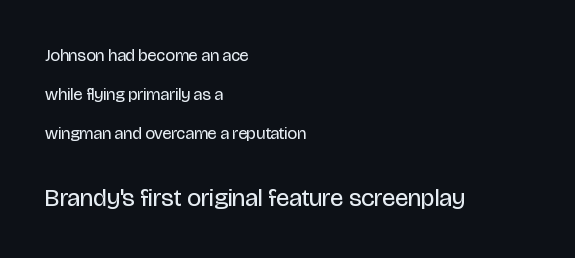
Weight class: somewhere from thin through regular. The letters stand upright; this is a roman face. A bare baseline throughout the passage. The later block is typeset at a bigger size than the earlier block. Is the block centered? No — it sits flush against the left margin.
